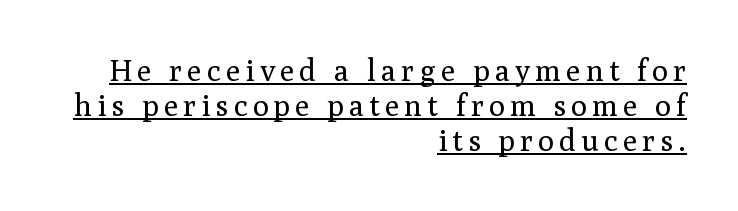
The image shows 30 px regular-weight serif type, upright; set right-aligned, line spacing 1.17x, underlined; medium stroke contrast and a medium x-height.
